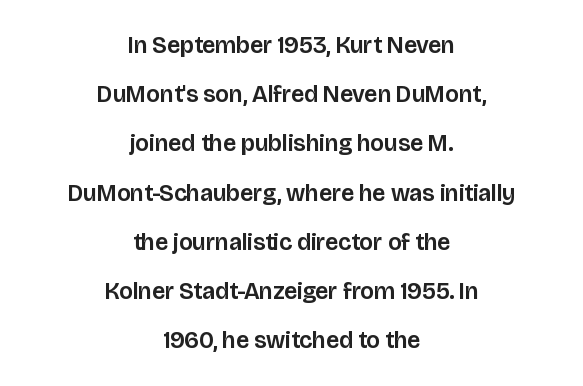
{"italic": "no", "underline": "no", "align": "center", "line_spacing": "loose", "line_spacing_ratio": 2.05, "letter_spacing": "normal", "letter_spacing_em": 0.0, "glyph_px": 24}
